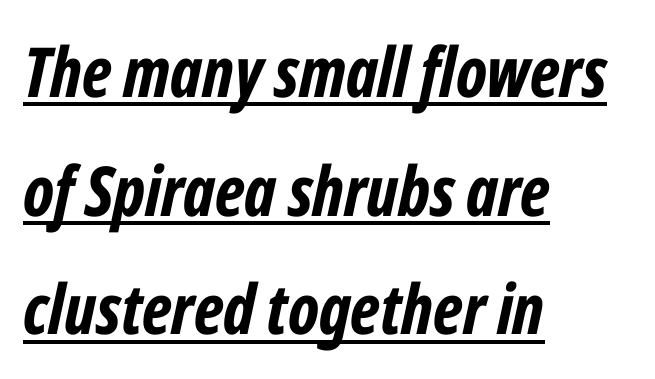
The image shows 69 px bold, condensed type, italic (leaning right); set left-aligned, line spacing 1.72x, normal letter spacing, underlined; low stroke contrast and a medium x-height.
